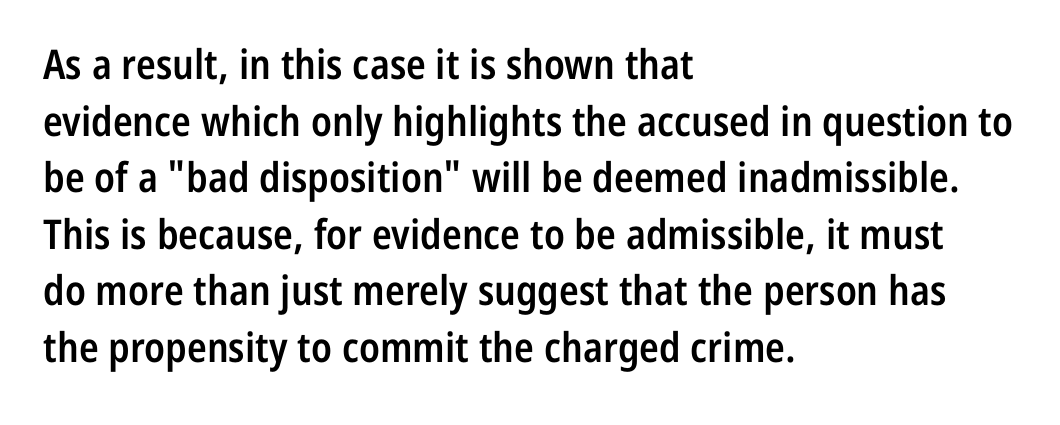
{"serif": "no", "italic": "no", "bold": "semi", "weight": "semibold", "width": "condensed", "stroke_contrast": "low", "x_height": "medium", "monospaced": "no", "underline": "no", "align": "left", "line_spacing": "normal", "line_spacing_ratio": 1.38, "letter_spacing": "normal", "letter_spacing_em": 0.0, "glyph_px": 41}
